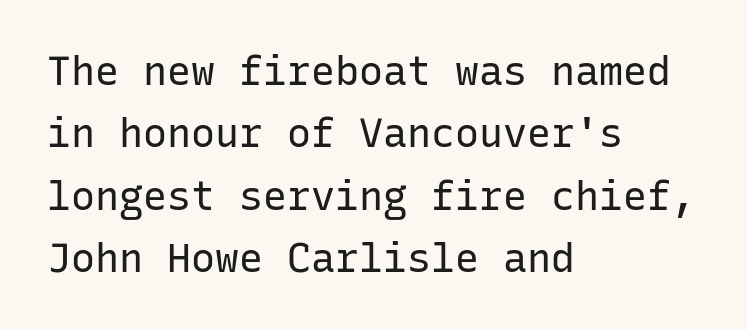
The block of text has a typical density, with ordinary space between rows. The face used here is monospaced, like something from a code editor. Casual observation: everything's shoved over to the left. The tracking reads as untouched default to a designer's eye.
